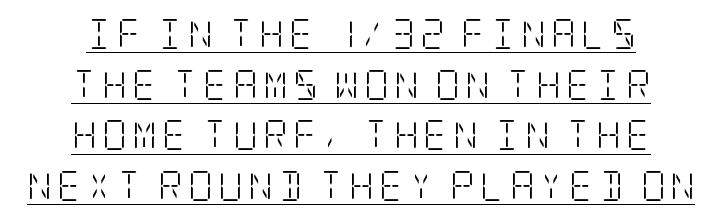
If you measured baseline to baseline, you'd find a middling distance. Stem width sits at or under what a default text font uses. Note: serifs present on the glyphs. Posture: vertical. This rendering uses center alignment, leaving both contours irregular but symmetric.
